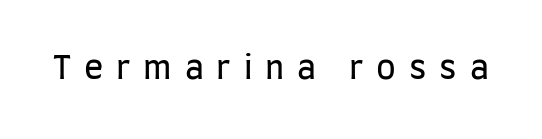
{"serif": "no", "italic": "no", "bold": "no", "weight": "regular", "width": "condensed", "stroke_contrast": "low", "x_height": "large", "monospaced": "no", "underline": "no", "letter_spacing": "wide", "letter_spacing_em": 0.4, "glyph_px": 32}
